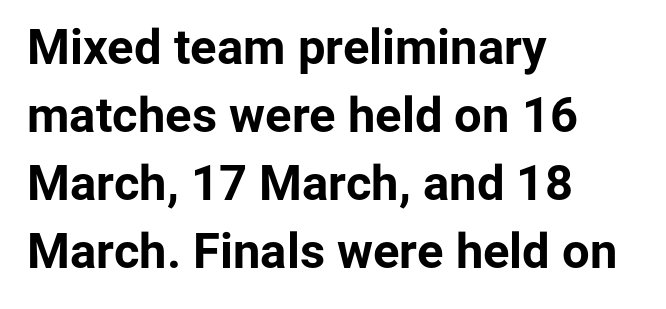
{"serif": "no", "italic": "no", "bold": "yes", "weight": "bold", "width": "normal", "stroke_contrast": "low", "x_height": "medium", "monospaced": "no", "underline": "no", "align": "left", "line_spacing": "normal", "line_spacing_ratio": 1.39, "letter_spacing": "normal", "letter_spacing_em": 0.0, "glyph_px": 49}
